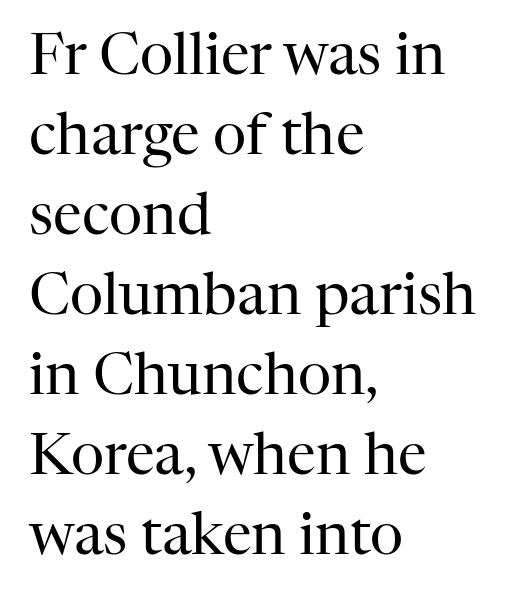
{"serif": "yes", "italic": "no", "bold": "no", "weight": "regular", "width": "normal", "stroke_contrast": "high", "x_height": "medium", "monospaced": "no", "underline": "no", "align": "left", "line_spacing": "normal", "line_spacing_ratio": 1.38, "letter_spacing": "normal", "letter_spacing_em": 0.0, "glyph_px": 58}
